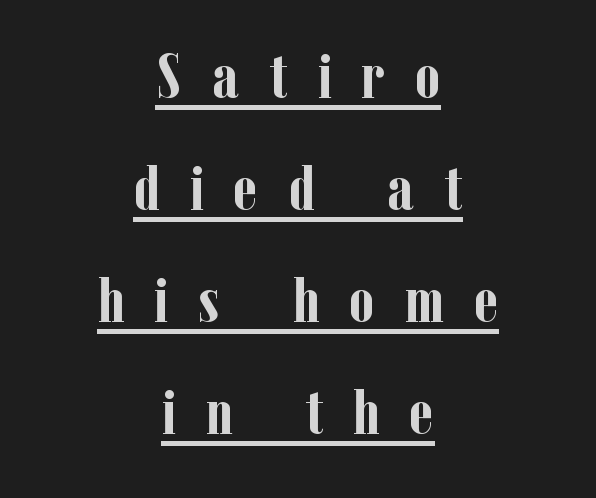
{"serif": "yes", "italic": "no", "bold": "yes", "weight": "semibold", "width": "condensed", "stroke_contrast": "low", "x_height": "medium", "monospaced": "no", "underline": "yes", "align": "center", "line_spacing_ratio": 1.78, "letter_spacing": "wide", "letter_spacing_em": 0.48, "glyph_px": 63}
